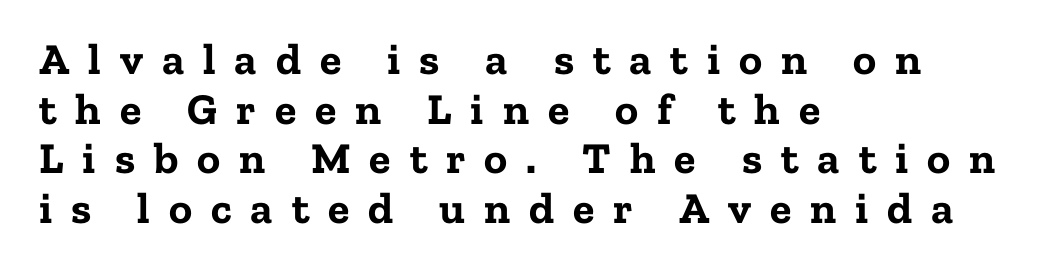
{"serif": "yes", "italic": "no", "bold": "yes", "weight": "bold", "width": "normal", "stroke_contrast": "low", "x_height": "medium", "monospaced": "no", "underline": "no", "align": "left", "line_spacing": "tight", "line_spacing_ratio": 1.13, "letter_spacing": "wide", "letter_spacing_em": 0.43, "glyph_px": 44}
